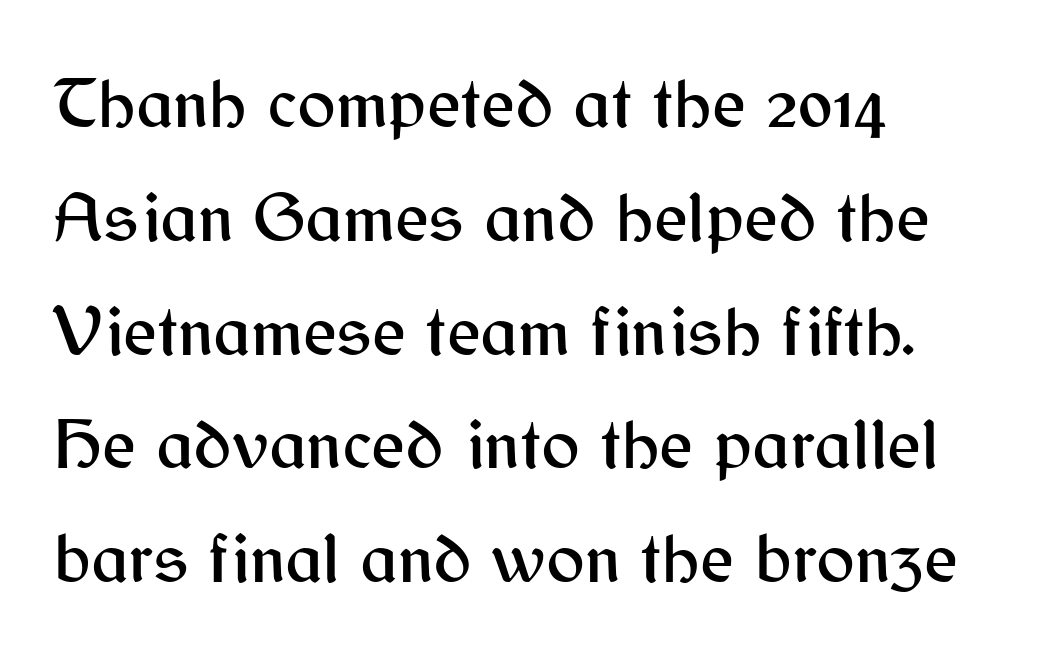
Q: Is the text italic (slanted)? A: No, it is upright.
Q: Is the typeface a serif or a sans-serif typeface? A: Sans-serif.
Q: Is the text underlined? A: No.
Q: How is the paragraph aligned? A: Left-aligned.
Q: Is the spacing between letters normal or unusually wide? A: Normal.
Q: Is the spacing between lines tight, normal or loose? A: Normal.
Q: Width (condensed, normal, or wide)? A: Normal.
Q: Stroke contrast? A: Medium.
Q: x-height? A: Medium.
Q: Monospaced? A: No.
